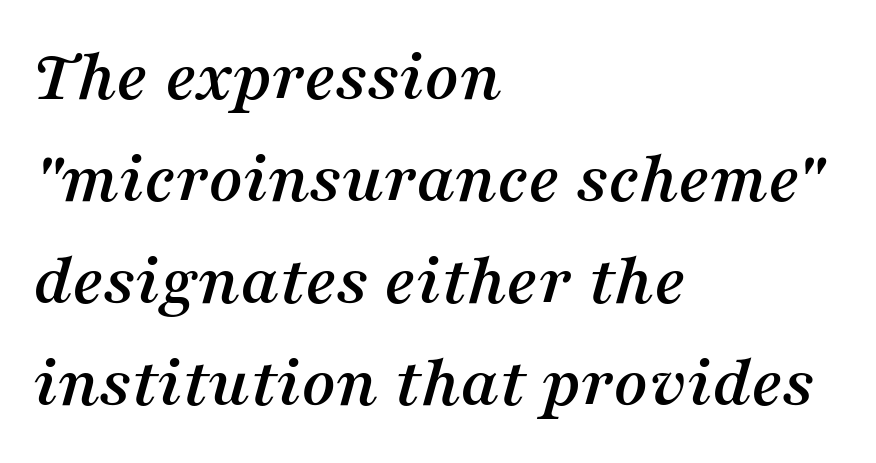
Q: Is the text italic (slanted)? A: Yes, it leans right by about 16 degrees.
Q: Is the typeface a serif or a sans-serif typeface? A: Serif.
Q: Is the text underlined? A: No.
Q: How is the paragraph aligned? A: Left-aligned.
Q: Is the spacing between letters normal or unusually wide? A: Normal.
Q: Is the spacing between lines tight, normal or loose? A: Normal.
Q: Width (condensed, normal, or wide)? A: Normal.
Q: Stroke contrast? A: Medium.
Q: x-height? A: Medium.
Q: Monospaced? A: No.
